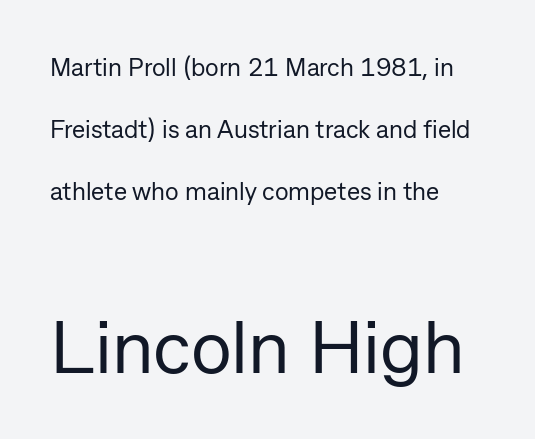
Q: Is the text bold? A: No.
Q: Is the text italic (slanted)? A: No, it is upright.
Q: Is the typeface a serif or a sans-serif typeface? A: Sans-serif.
Q: Is the text underlined? A: No.
Q: How is the paragraph aligned? A: Left-aligned.
Q: Is the spacing between letters normal or unusually wide? A: Normal.
Q: Is the spacing between lines tight, normal or loose? A: Loose.
Q: Which block of text is set in a larger size, the first (top) or the second (bottom)? A: The second (bottom) one.
Q: Width (condensed, normal, or wide)? A: Normal.
Q: Stroke contrast? A: Low.
Q: x-height? A: Medium.
Q: Monospaced? A: No.
